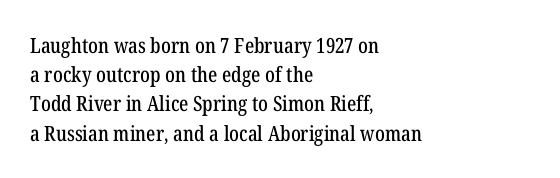
Each word holds together tightly as a unit, with standard inter-letter gaps. Left-aligned paragraph, ragged on the right. The vertical gap from one line to the next is medium. Nope, not italic — everything's standing straight. Check the space under the baseline: it is left empty.
